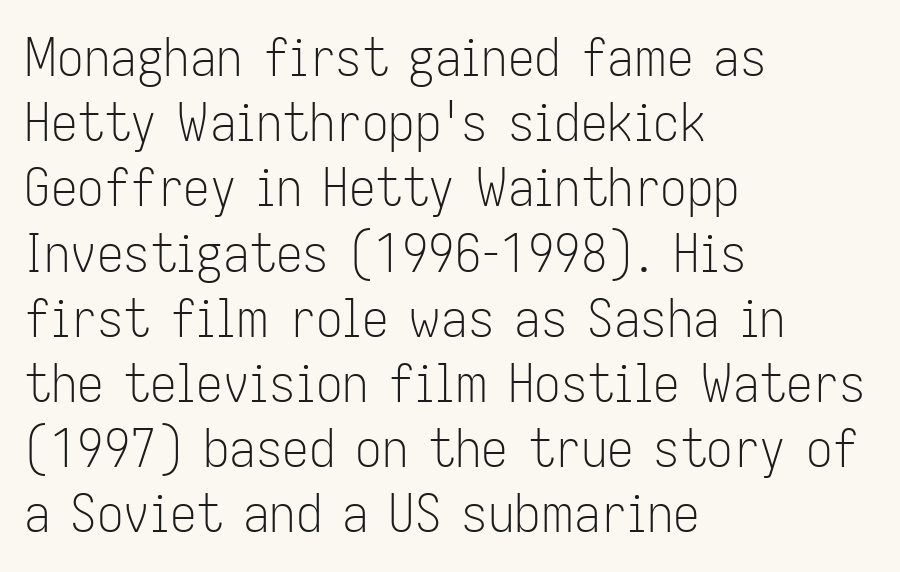
{"serif": "no", "italic": "no", "bold": "no", "weight": "light", "width": "condensed", "stroke_contrast": "low", "x_height": "medium", "monospaced": "no", "underline": "no", "align": "left", "line_spacing_ratio": 1.23, "letter_spacing": "normal", "letter_spacing_em": 0.0, "glyph_px": 53}
